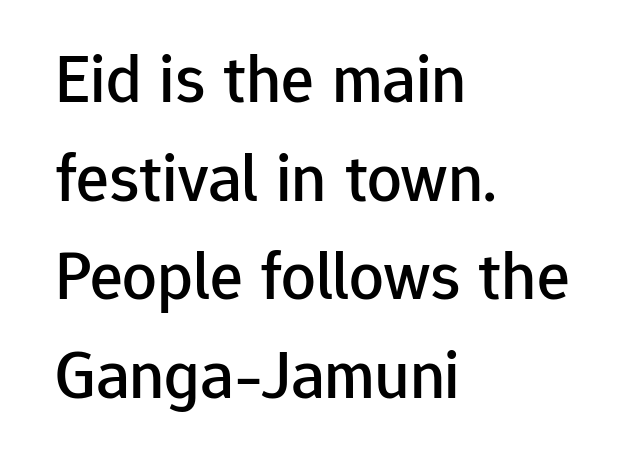
{"serif": "no", "italic": "no", "width": "normal", "stroke_contrast": "low", "x_height": "medium", "monospaced": "no", "underline": "no", "align": "left", "line_spacing": "normal", "line_spacing_ratio": 1.43, "letter_spacing": "normal", "letter_spacing_em": 0.0, "glyph_px": 69}
